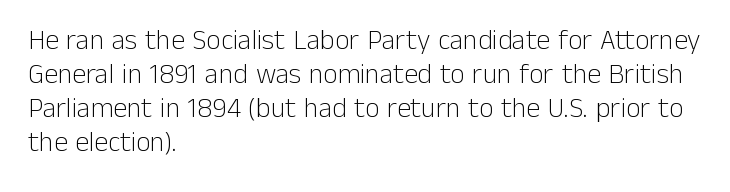
Spacing verdict: proportional, widths tailored to each character. Unbolded letterforms with no extra heft. Is the block centered? No — it sits flush against the left margin. Words appear dense and cohesive because spacing is normal. Nope, not italic — everything's standing straight. Are there feet on the stems? There aren't — it's a sans.
